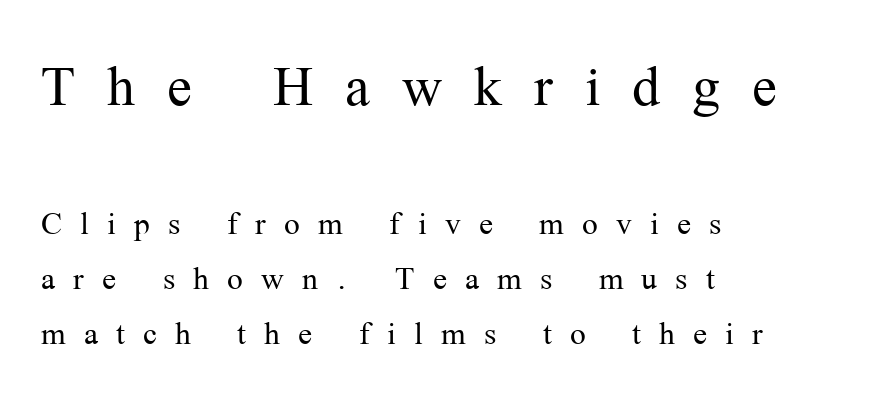
Q: Is the text bold? A: No.
Q: Is the text italic (slanted)? A: No, it is upright.
Q: Is the typeface a serif or a sans-serif typeface? A: Serif.
Q: Is the text underlined? A: No.
Q: How is the paragraph aligned? A: Left-aligned.
Q: Is the spacing between letters normal or unusually wide? A: Unusually wide.
Q: Is the spacing between lines tight, normal or loose? A: Normal.
Q: Which block of text is set in a larger size, the first (top) or the second (bottom)? A: The first (top) one.
Q: Width (condensed, normal, or wide)? A: Normal.
Q: Stroke contrast? A: Medium.
Q: x-height? A: Medium.
Q: Monospaced? A: No.
